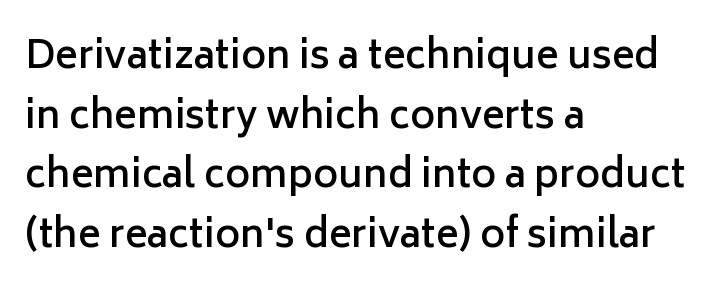
The string is rendered with underlining switched off. Tracking here is standard; glyphs follow each other at the usual distance. Serif or sans? Sans — the stroke terminals are bare. Bold? Not quite — semibold, heavier than regular but stopping short. A roman cut, with each character standing at attention.
